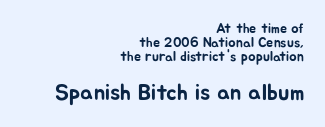
The image shows 23 px text type, upright; set right-aligned, tight line spacing (1.0x), normal letter spacing, not underlined; the second (bottom) block is 1.64x larger.
